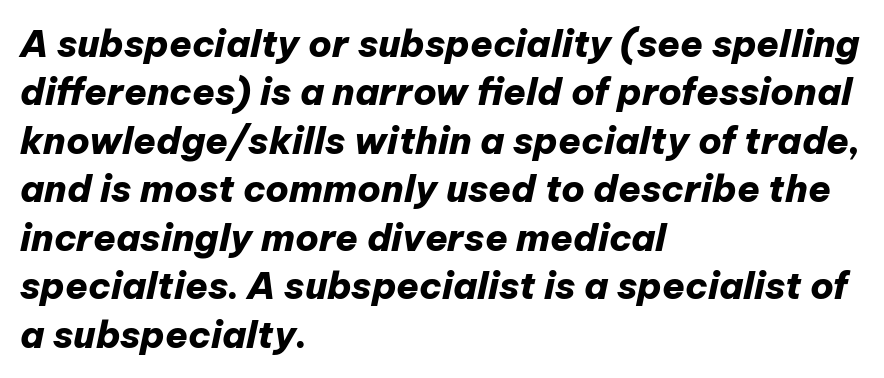
The image shows 37 px heavy type, italic (leaning right); set left-aligned, normal line spacing (1.31x), normal letter spacing, not underlined; low stroke contrast and a medium x-height.
